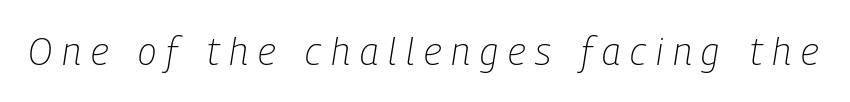
The space directly below the letters is spotless. Stroke thickness stays within the range of a standard reading face or lighter. You can tell it's italic because the verticals aren't actually vertical. These lines have a slow, spaced-out rhythm from letter to letter. You could not count columns in this text — the font is proportionally spaced.
